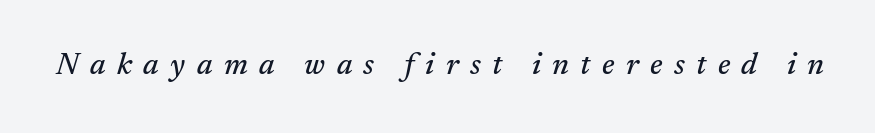
Q: Is the text italic (slanted)? A: Yes, it leans right by about 17 degrees.
Q: Is the typeface a serif or a sans-serif typeface? A: Serif.
Q: Is the text underlined? A: No.
Q: Is the spacing between letters normal or unusually wide? A: Unusually wide.
Q: Width (condensed, normal, or wide)? A: Normal.
Q: Stroke contrast? A: Medium.
Q: x-height? A: Medium.
Q: Monospaced? A: No.
